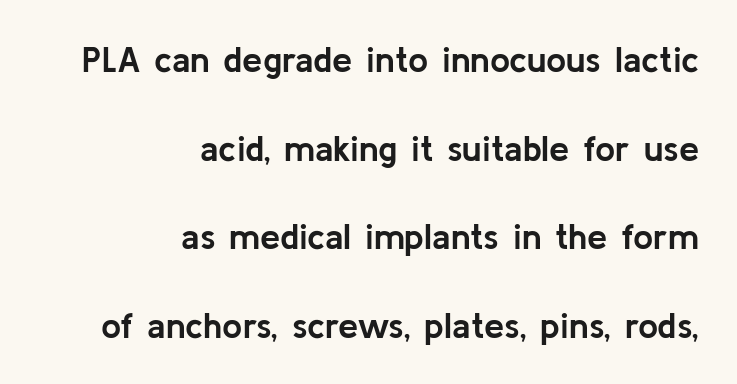
The image shows 36 px semibold sans-serif type, upright; set right-aligned, loose line spacing (2.46x), normal letter spacing, not underlined; low stroke contrast and a medium x-height.
